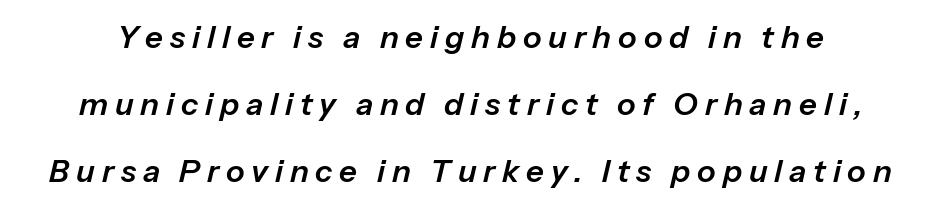
Q: Is the text italic (slanted)? A: Yes, it leans right by about 13 degrees.
Q: Is the text underlined? A: No.
Q: Is the spacing between letters normal or unusually wide? A: Unusually wide.
Q: Is the spacing between lines tight, normal or loose? A: Loose.
Q: Width (condensed, normal, or wide)? A: Normal.
Q: Stroke contrast? A: Low.
Q: x-height? A: Medium.
Q: Monospaced? A: No.
